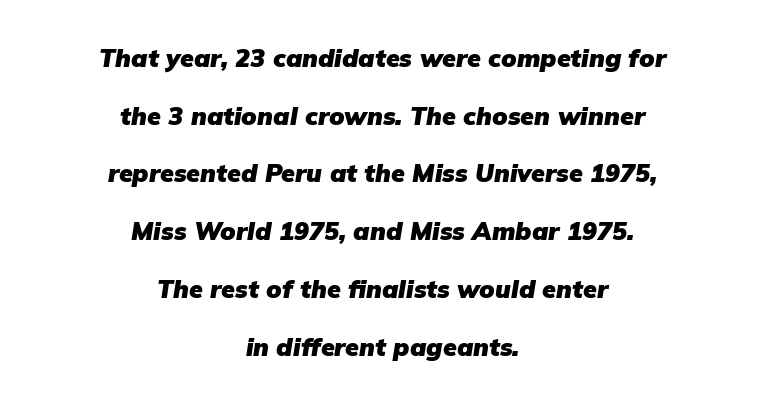
{"italic": "yes", "lean": "right", "slant_degrees": 9, "bold": "yes", "underline": "no", "align": "center", "line_spacing": "loose", "line_spacing_ratio": 2.31, "letter_spacing": "normal", "letter_spacing_em": 0.0, "glyph_px": 25}
